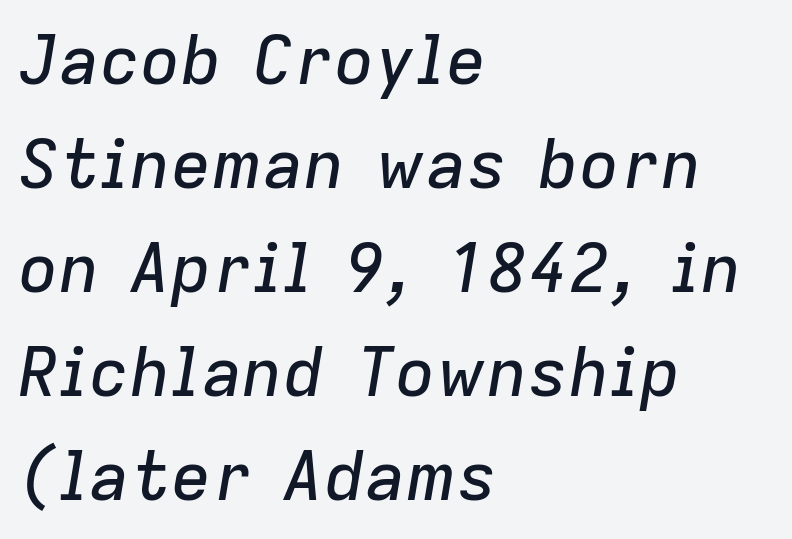
Q: Is the text italic (slanted)? A: Yes, it leans right by about 9 degrees.
Q: Is the text underlined? A: No.
Q: How is the paragraph aligned? A: Left-aligned.
Q: Is the spacing between letters normal or unusually wide? A: Normal.
Q: Is the spacing between lines tight, normal or loose? A: Normal.
Q: Width (condensed, normal, or wide)? A: Normal.
Q: Stroke contrast? A: Low.
Q: x-height? A: Medium.
Q: Monospaced? A: No.
